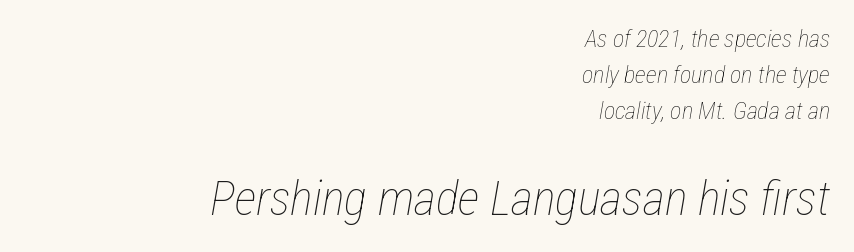
Q: Is the text bold? A: No.
Q: Is the text italic (slanted)? A: Yes, it leans right by about 12 degrees.
Q: Is the text underlined? A: No.
Q: How is the paragraph aligned? A: Right-aligned.
Q: Is the spacing between letters normal or unusually wide? A: Normal.
Q: Is the spacing between lines tight, normal or loose? A: Normal.
Q: Which block of text is set in a larger size, the first (top) or the second (bottom)? A: The second (bottom) one.
Q: Width (condensed, normal, or wide)? A: Condensed.
Q: Stroke contrast? A: Low.
Q: x-height? A: Medium.
Q: Monospaced? A: No.
